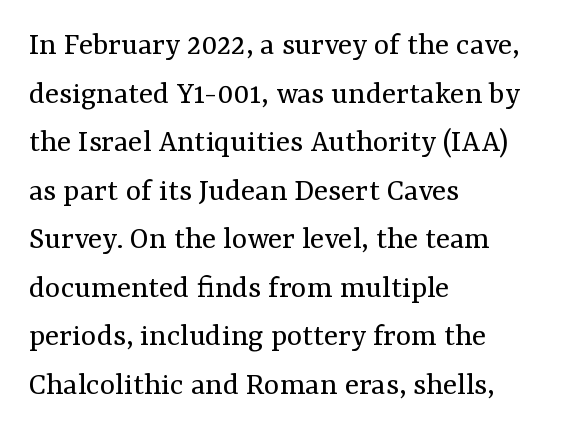
Does extra space separate the letters? No, they use regular spacing. Type without underlining. The typography opts for an upright posture over an oblique one. This sample has the flowing, uneven cadence of proportional lettering. The font sits on the lighter half of the weight spectrum, regular included.
